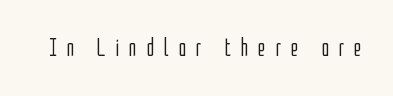
Tracking here is generous; glyphs stand well apart from one another. The weight tops out at a normal text grade. Do the letters lean? They stand straight. The space directly below the letters is spotless.
